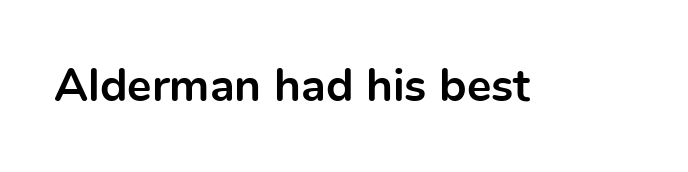
The horizontal fit of the characters is conventional and even. Here the designer chose a conventional face with non-uniform glyph widths. The font's upright variant was chosen for this text. Nobody drew a line under any word here. Thick stems and heavy bowls — unmistakably bold.
